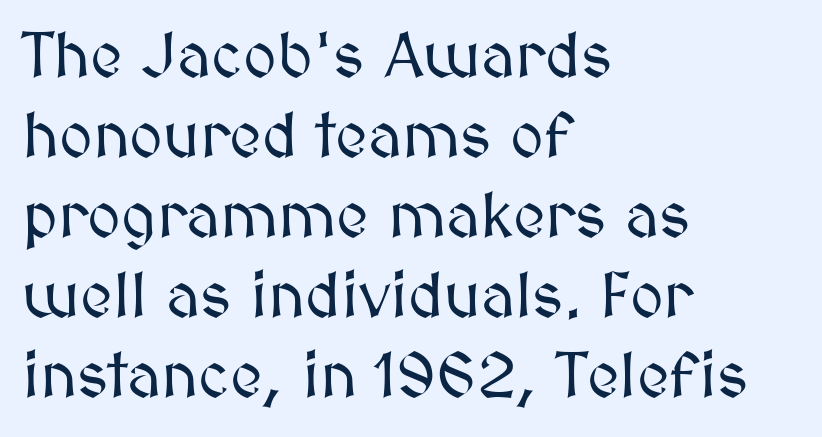
Q: Is the text italic (slanted)? A: No, it is upright.
Q: Is the text underlined? A: No.
Q: How is the paragraph aligned? A: Left-aligned.
Q: Is the spacing between letters normal or unusually wide? A: Normal.
Q: Is the spacing between lines tight, normal or loose? A: Normal.
Q: Width (condensed, normal, or wide)? A: Normal.
Q: Stroke contrast? A: Medium.
Q: x-height? A: Medium.
Q: Monospaced? A: No.
